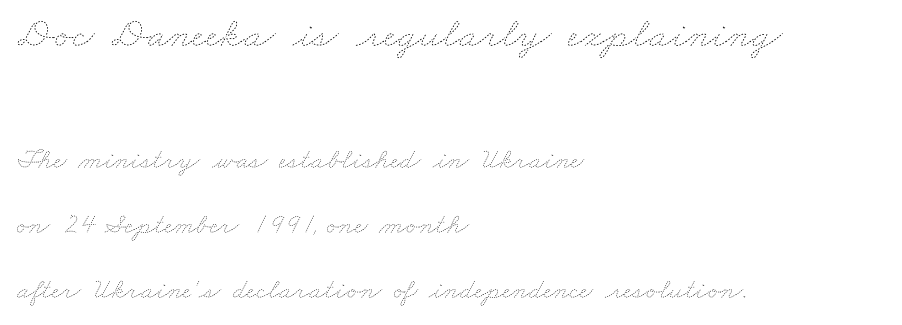
Character size in the leading block exceeds that of the trailing block. Weight class: somewhere from thin through regular. These lines are rendered in a variable-pitch font. Nobody drew a line under any word here.
